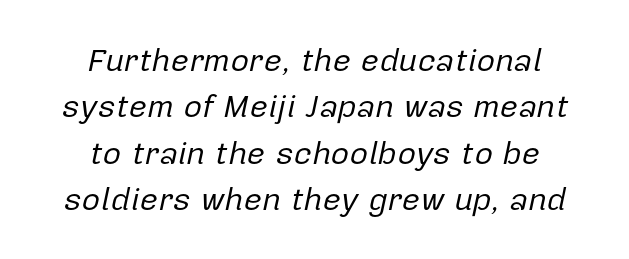
Q: Is the text bold? A: No.
Q: Is the text italic (slanted)? A: Yes, it leans right by about 12 degrees.
Q: Is the text underlined? A: No.
Q: How is the paragraph aligned? A: Centered.
Q: Is the spacing between letters normal or unusually wide? A: Normal.
Q: Is the spacing between lines tight, normal or loose? A: Normal.
Q: Width (condensed, normal, or wide)? A: Normal.
Q: Stroke contrast? A: Low.
Q: x-height? A: Medium.
Q: Monospaced? A: No.
